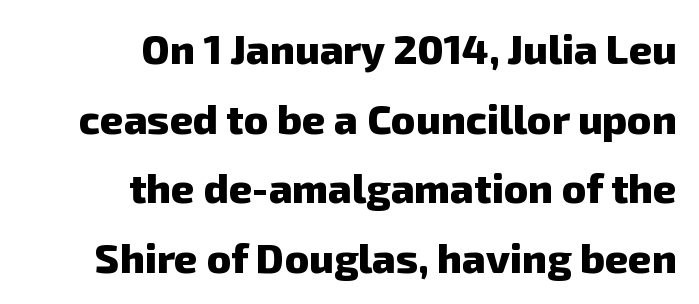
The image shows 41 px heavy sans-serif type; set right-aligned, normal line spacing (1.7x), normal letter spacing, not underlined; low stroke contrast and a medium x-height.
